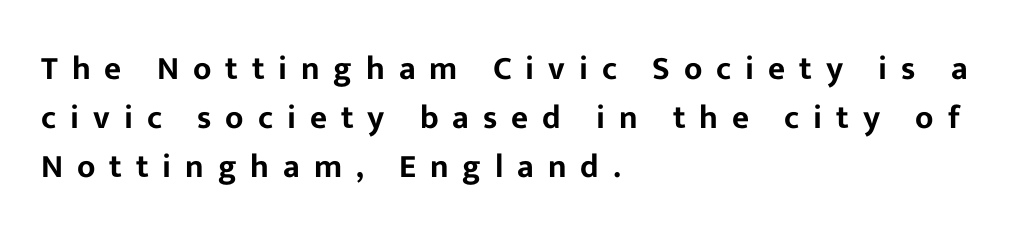
The image shows 33 px sans-serif type, upright; set left-aligned, normal line spacing (1.49x), unusually wide letter spacing (+0.42 em), not underlined; low stroke contrast and a medium x-height.
